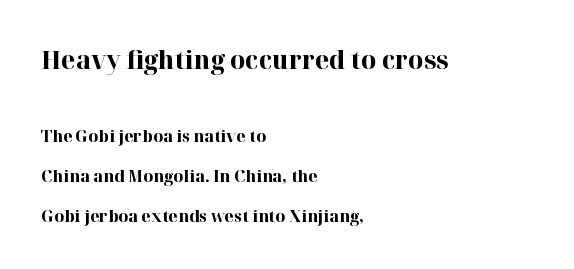
{"italic": "no", "bold": "yes", "underline": "no", "align": "left", "line_spacing": "loose", "line_spacing_ratio": 2.36, "letter_spacing": "normal", "letter_spacing_em": 0.0, "larger_block": "first", "size_ratio": 1.53, "glyph_px": 26}
